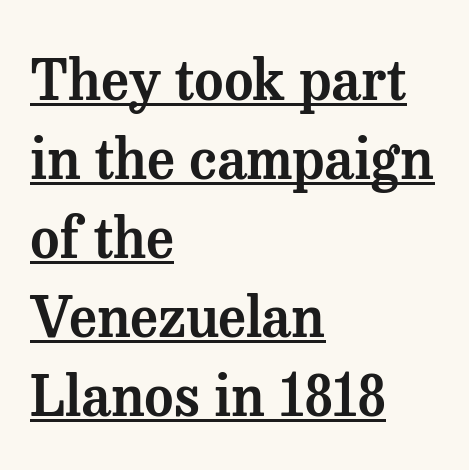
Q: Is the text italic (slanted)? A: No, it is upright.
Q: Is the typeface a serif or a sans-serif typeface? A: Serif.
Q: Is the text underlined? A: Yes.
Q: How is the paragraph aligned? A: Left-aligned.
Q: Is the spacing between letters normal or unusually wide? A: Normal.
Q: Is the spacing between lines tight, normal or loose? A: Normal.
Q: Width (condensed, normal, or wide)? A: Normal.
Q: Stroke contrast? A: Medium.
Q: x-height? A: Medium.
Q: Monospaced? A: No.
